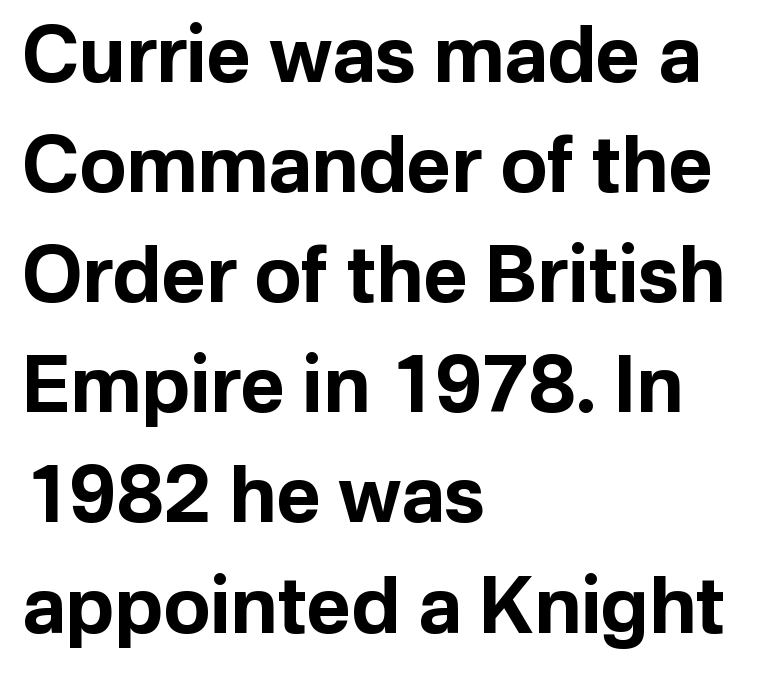
Q: Is the text bold? A: Yes.
Q: Is the text italic (slanted)? A: No, it is upright.
Q: Is the typeface a serif or a sans-serif typeface? A: Sans-serif.
Q: Is the text underlined? A: No.
Q: How is the paragraph aligned? A: Left-aligned.
Q: Is the spacing between letters normal or unusually wide? A: Normal.
Q: Is the spacing between lines tight, normal or loose? A: Normal.
Q: Width (condensed, normal, or wide)? A: Normal.
Q: Stroke contrast? A: Low.
Q: x-height? A: Medium.
Q: Monospaced? A: No.
